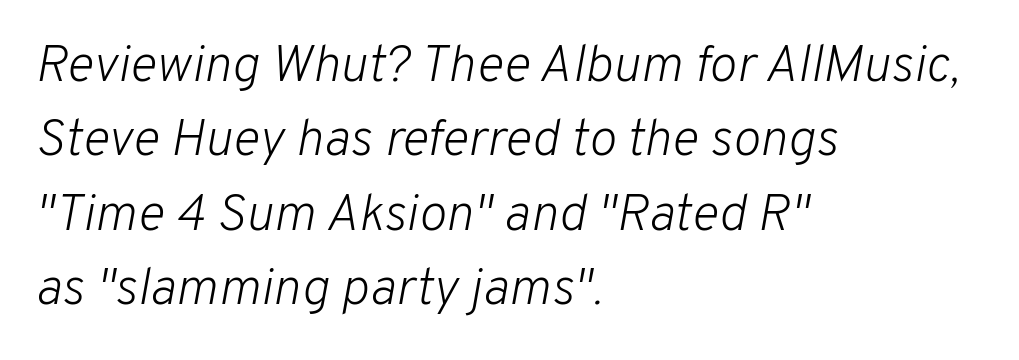
{"italic": "yes", "lean": "right", "slant_degrees": 10, "bold": "no", "weight": "light", "width": "normal", "stroke_contrast": "low", "x_height": "medium", "monospaced": "no", "underline": "no", "align": "left", "line_spacing": "normal", "line_spacing_ratio": 1.43, "letter_spacing": "normal", "letter_spacing_em": 0.0, "glyph_px": 52}
